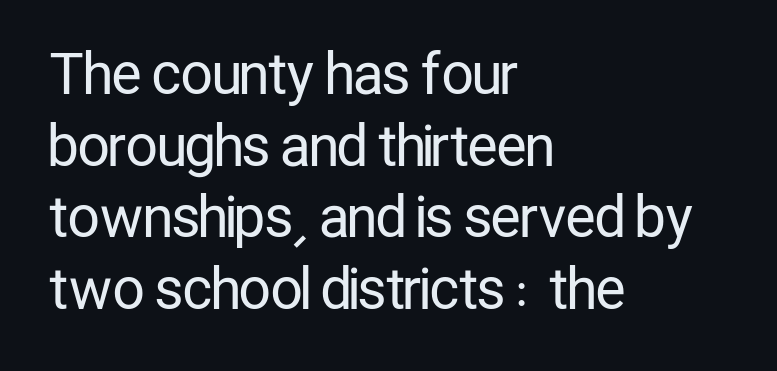
{"serif": "no", "italic": "no", "bold": "no", "weight": "regular", "width": "condensed", "stroke_contrast": "low", "x_height": "medium", "monospaced": "no", "underline": "no", "align": "left", "line_spacing": "normal", "line_spacing_ratio": 1.28, "letter_spacing": "normal", "letter_spacing_em": 0.0, "glyph_px": 56}
